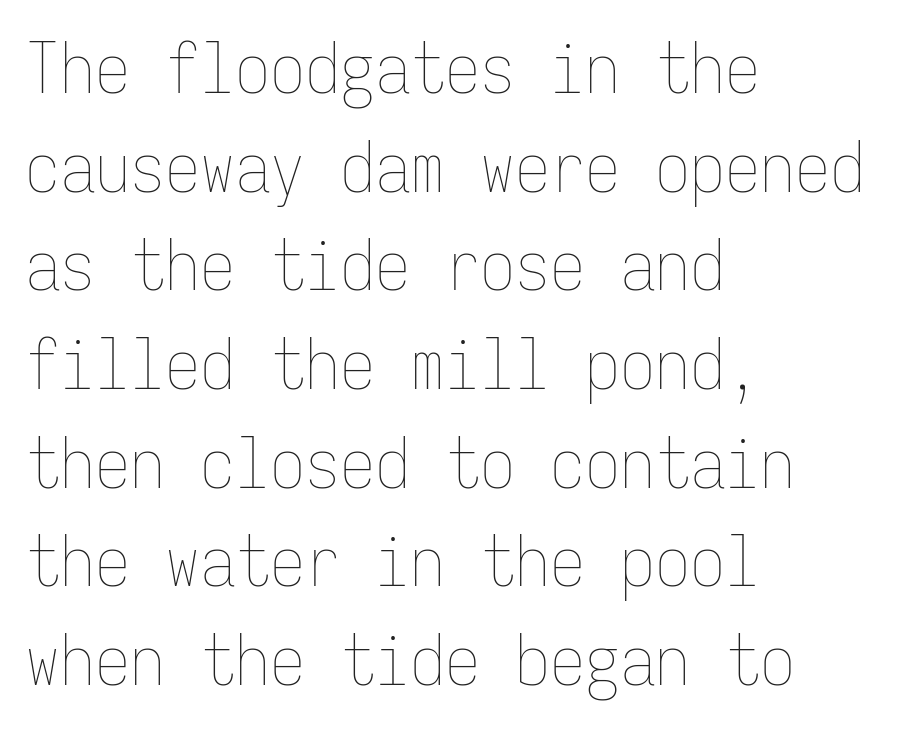
Notice how the stems are strictly vertical — no italics here. Descender tails drop into unmarked territory. Baseline-to-baseline distance is the conventional proportion of letter height. Fixed-width glyphs throughout — classic coding-font behaviour. A light-to-regular cut is what we see here.
